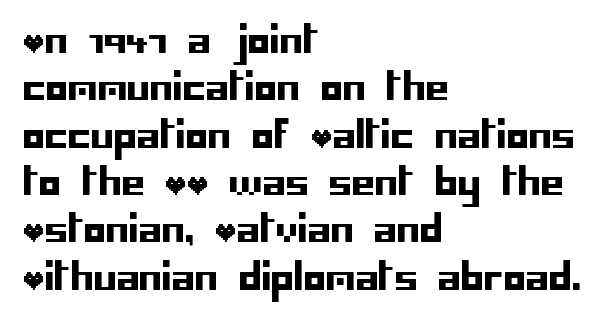
Q: Is the text italic (slanted)? A: No, it is upright.
Q: Is the typeface a serif or a sans-serif typeface? A: Sans-serif.
Q: Is the text underlined? A: No.
Q: How is the paragraph aligned? A: Left-aligned.
Q: Is the spacing between letters normal or unusually wide? A: Normal.
Q: Is the spacing between lines tight, normal or loose? A: Normal.
Q: Width (condensed, normal, or wide)? A: Normal.
Q: Stroke contrast? A: Low.
Q: x-height? A: Large.
